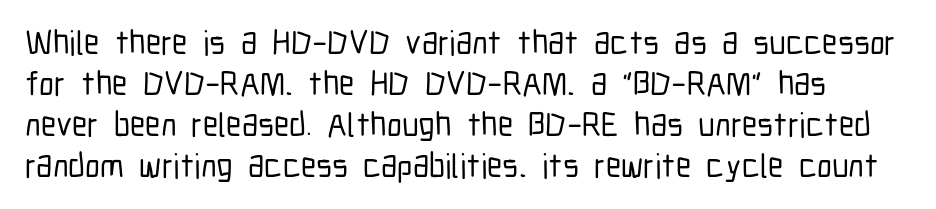
Q: Is the text italic (slanted)? A: No, it is upright.
Q: Is the typeface a serif or a sans-serif typeface? A: Sans-serif.
Q: Is the text underlined? A: No.
Q: Is the spacing between letters normal or unusually wide? A: Normal.
Q: Width (condensed, normal, or wide)? A: Condensed.
Q: Stroke contrast? A: Low.
Q: x-height? A: Medium.
Q: Monospaced? A: No.
